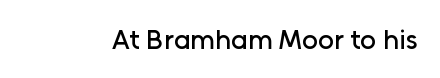
{"serif": "no", "italic": "no", "width": "normal", "stroke_contrast": "low", "x_height": "medium", "monospaced": "no", "underline": "no", "letter_spacing": "normal", "letter_spacing_em": 0.0, "glyph_px": 28}
